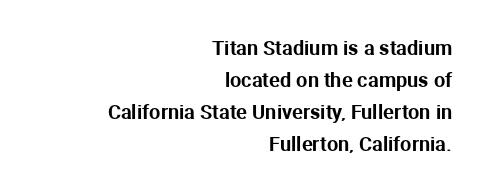
{"italic": "no", "underline": "no", "align": "right", "line_spacing": "normal", "line_spacing_ratio": 1.6, "letter_spacing": "normal", "letter_spacing_em": 0.0, "glyph_px": 20}
